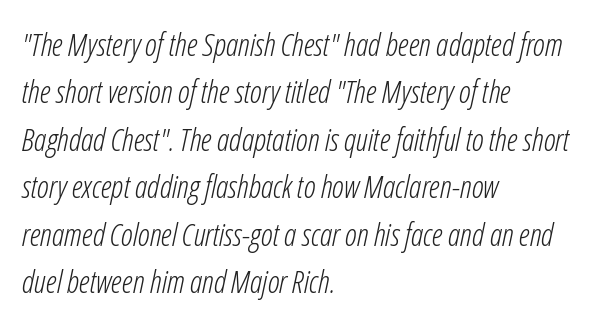
The specimen omits any rule beneath the text block's lines. The leading is moderate, giving the passage an even texture. Which margin do the lines hug? The left one — the right edge is uneven. Think of a printed novel: that variable character pitch is what you see here.
